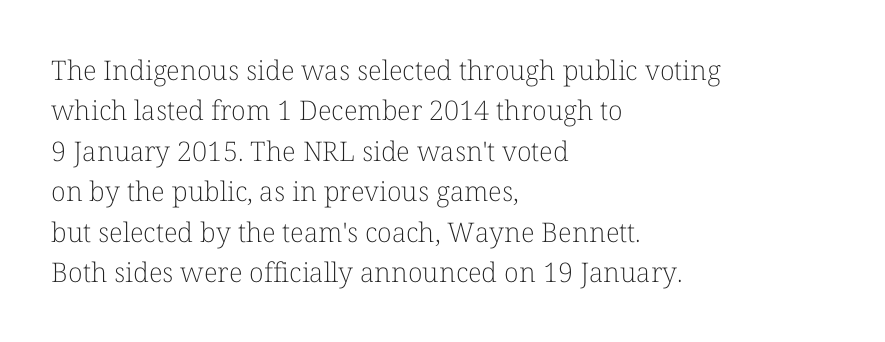
Q: Is the text bold? A: No.
Q: Is the text italic (slanted)? A: No, it is upright.
Q: Is the text underlined? A: No.
Q: How is the paragraph aligned? A: Left-aligned.
Q: Is the spacing between letters normal or unusually wide? A: Normal.
Q: Is the spacing between lines tight, normal or loose? A: Normal.
